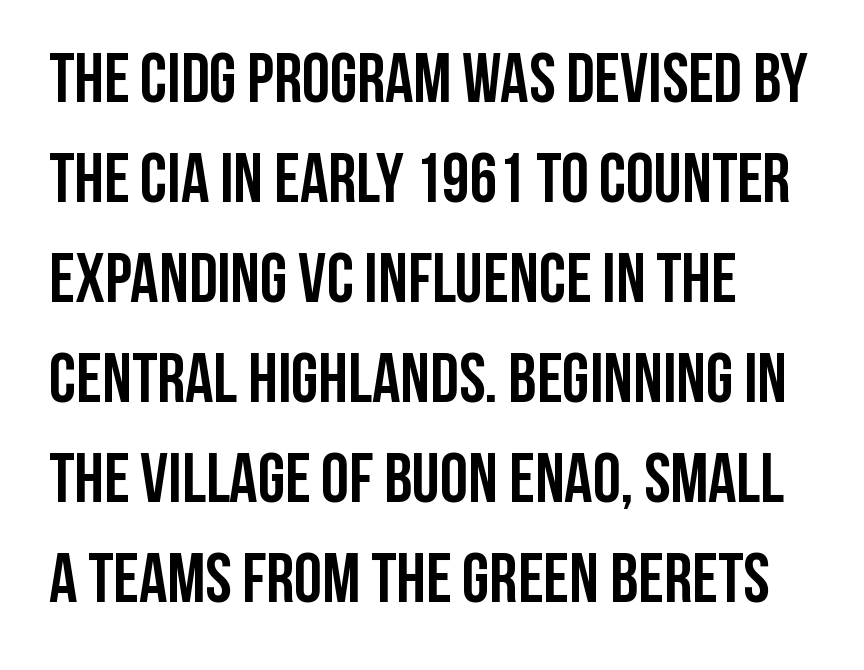
Visually the block forms a straight wall on the left and a jagged coastline on the right. Look at the bottom of the vertical strokes: they stop flat, with no serifs. Note the varied advance widths — an 'i' is clearly narrower than an 'm'. Quick note: not italic, upright.
